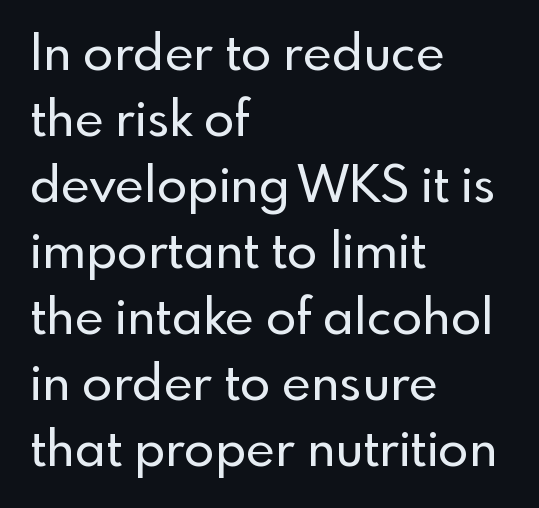
The image shows 50 px sans-serif type, upright; set left-aligned, normal line spacing (1.32x), normal letter spacing, not underlined; a small x-height.
